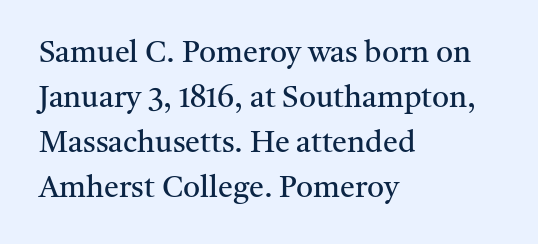
The image shows 30 px regular-weight serif type, upright; set left-aligned, normal line spacing (1.5x), normal letter spacing, not underlined; medium stroke contrast and a medium x-height.
